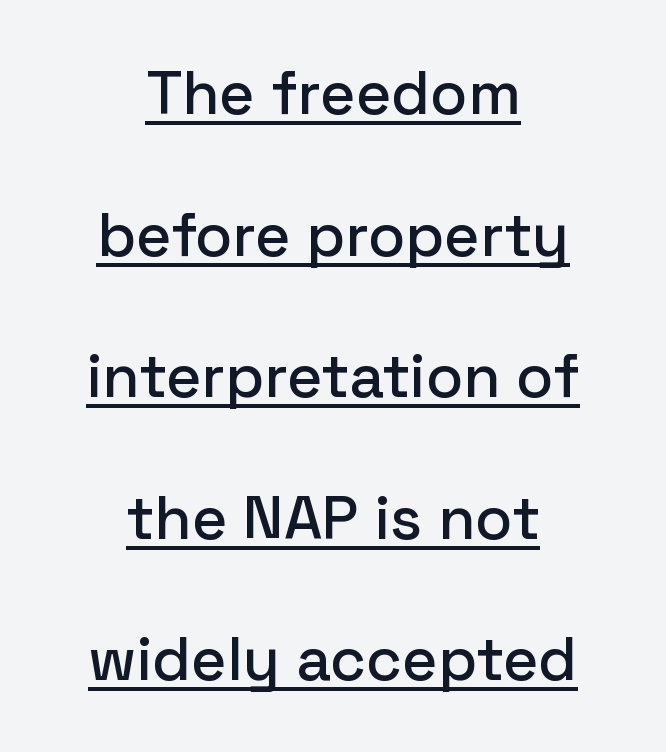
Q: Is the text italic (slanted)? A: No, it is upright.
Q: Is the typeface a serif or a sans-serif typeface? A: Sans-serif.
Q: Is the text underlined? A: Yes.
Q: How is the paragraph aligned? A: Centered.
Q: Is the spacing between letters normal or unusually wide? A: Normal.
Q: Is the spacing between lines tight, normal or loose? A: Loose.
Q: Width (condensed, normal, or wide)? A: Normal.
Q: Stroke contrast? A: Low.
Q: x-height? A: Medium.
Q: Monospaced? A: No.
